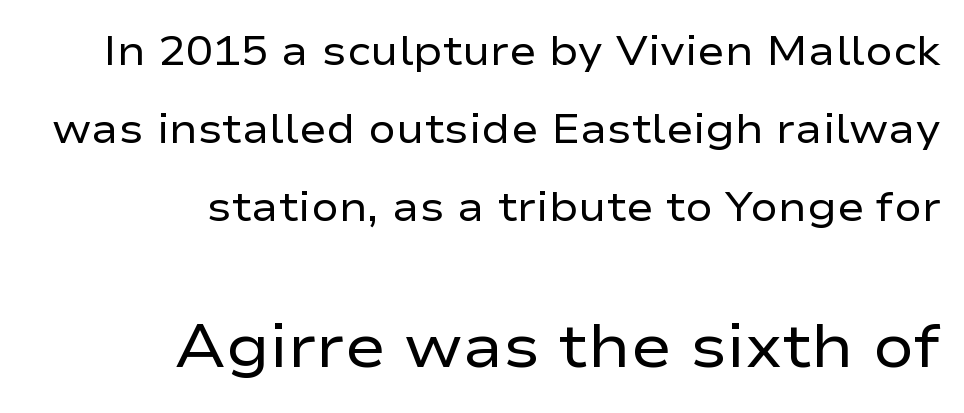
The image shows 61 px regular-weight, wide sans-serif type, upright; set right-aligned, loose line spacing (1.9x), normal letter spacing, not underlined; the second (bottom) block is 1.49x larger; low stroke contrast and a medium x-height.
